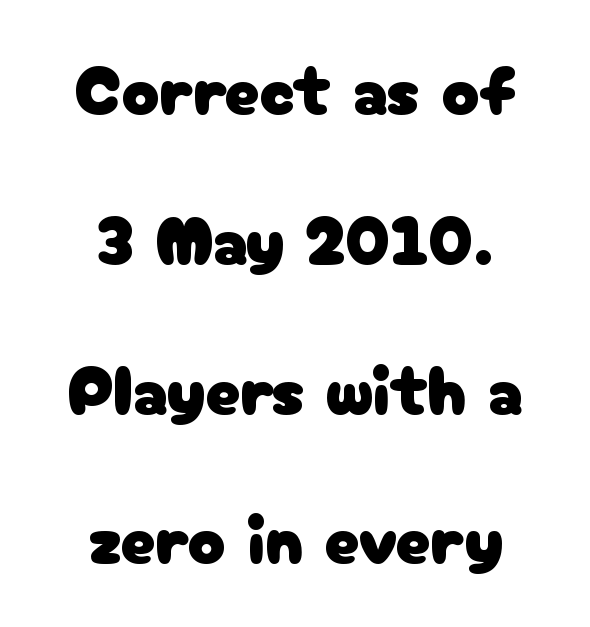
Q: Is the text italic (slanted)? A: No, it is upright.
Q: Is the typeface a serif or a sans-serif typeface? A: Sans-serif.
Q: Is the text underlined? A: No.
Q: Is the spacing between letters normal or unusually wide? A: Normal.
Q: Is the spacing between lines tight, normal or loose? A: Loose.
Q: Width (condensed, normal, or wide)? A: Normal.
Q: Stroke contrast? A: Low.
Q: x-height? A: Medium.
Q: Monospaced? A: No.
